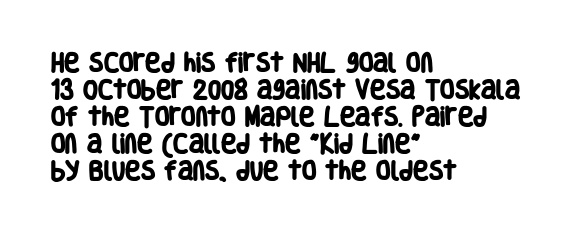
{"bold": "yes", "underline": "no", "align": "left", "line_spacing": "normal", "line_spacing_ratio": 1.29, "letter_spacing": "normal", "letter_spacing_em": 0.0, "glyph_px": 21}
